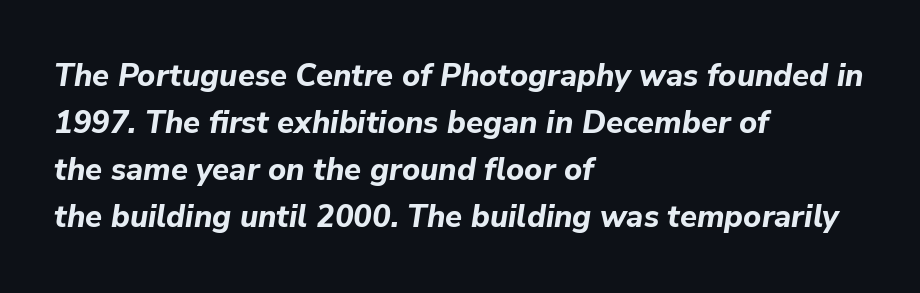
Q: Is the text bold? A: Yes.
Q: Is the text italic (slanted)? A: Yes, it leans right by about 9 degrees.
Q: Is the text underlined? A: No.
Q: How is the paragraph aligned? A: Left-aligned.
Q: Is the spacing between letters normal or unusually wide? A: Normal.
Q: Is the spacing between lines tight, normal or loose? A: Normal.
Q: Width (condensed, normal, or wide)? A: Normal.
Q: Stroke contrast? A: Low.
Q: x-height? A: Medium.
Q: Monospaced? A: No.
